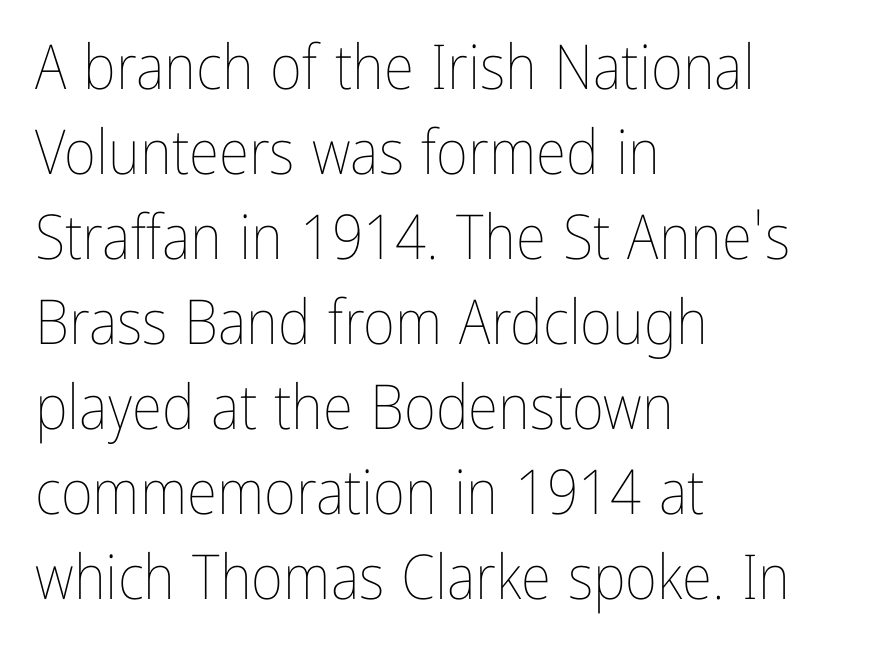
Q: Is the text bold? A: No.
Q: Is the text italic (slanted)? A: No, it is upright.
Q: Is the text underlined? A: No.
Q: How is the paragraph aligned? A: Left-aligned.
Q: Is the spacing between letters normal or unusually wide? A: Normal.
Q: Is the spacing between lines tight, normal or loose? A: Normal.
Q: Width (condensed, normal, or wide)? A: Condensed.
Q: Stroke contrast? A: Low.
Q: x-height? A: Medium.
Q: Monospaced? A: No.
